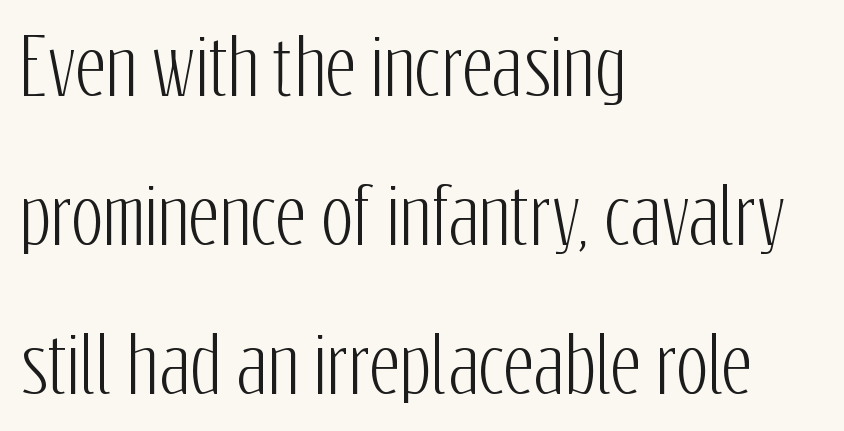
Q: Is the text italic (slanted)? A: No, it is upright.
Q: Is the typeface a serif or a sans-serif typeface? A: Sans-serif.
Q: Is the text underlined? A: No.
Q: How is the paragraph aligned? A: Left-aligned.
Q: Is the spacing between letters normal or unusually wide? A: Normal.
Q: Is the spacing between lines tight, normal or loose? A: Loose.
Q: Width (condensed, normal, or wide)? A: Condensed.
Q: Stroke contrast? A: Low.
Q: x-height? A: Medium.
Q: Monospaced? A: No.
